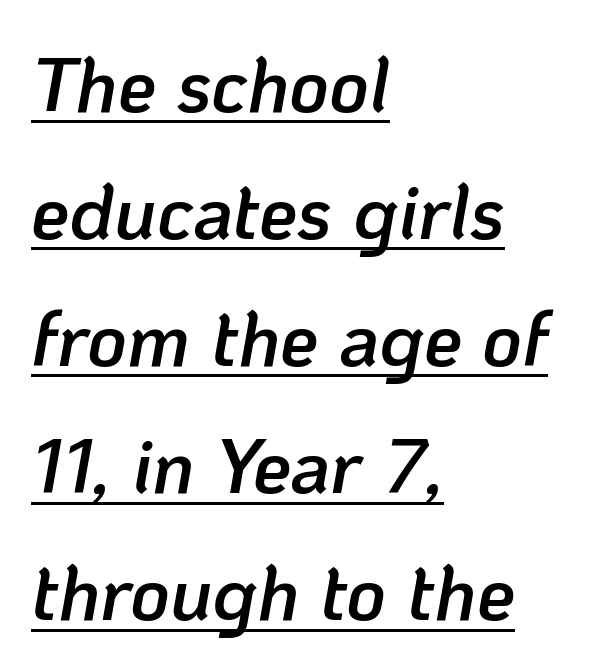
{"italic": "yes", "lean": "right", "slant_degrees": 10, "bold": "semi", "weight": "semibold", "width": "normal", "stroke_contrast": "low", "x_height": "medium", "monospaced": "no", "underline": "yes", "align": "left", "line_spacing": "normal", "line_spacing_ratio": 1.65, "letter_spacing": "normal", "letter_spacing_em": 0.0, "glyph_px": 77}
